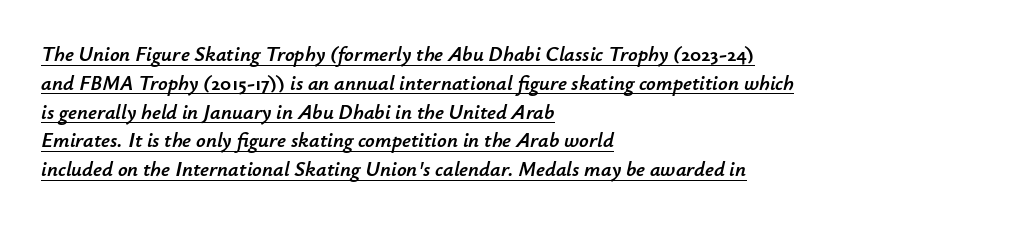
The image shows 21 px text type, italic (leaning right); set left-aligned, normal line spacing (1.37x), normal letter spacing, underlined.
